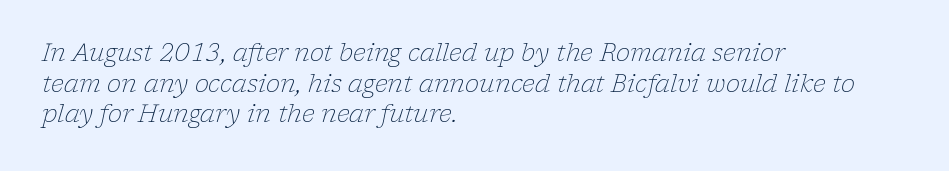
The image shows 24 px text type, italic (leaning right); set left-aligned, normal line spacing (1.28x), normal letter spacing, not underlined.
